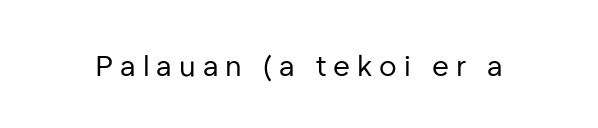
{"serif": "no", "italic": "no", "bold": "no", "weight": "regular", "width": "normal", "stroke_contrast": "low", "x_height": "medium", "monospaced": "no", "underline": "no", "letter_spacing": "wide", "letter_spacing_em": 0.24, "glyph_px": 29}
